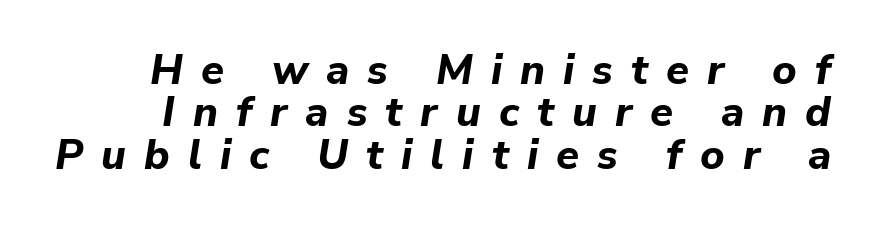
If you drew a line through each stem, it would be angled. Look at the tracking — it's clearly loosened, letters drifting apart. The area under the type is left untouched. Weight: bold.
